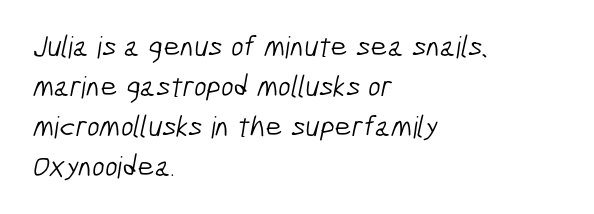
The image shows 30 px light, condensed sans-serif type; set left-aligned, normal line spacing (1.33x), normal letter spacing, not underlined; low stroke contrast and a medium x-height.
